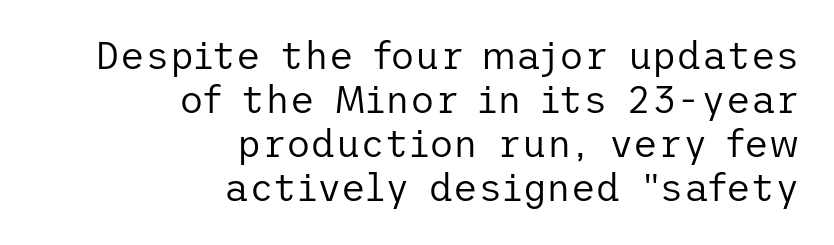
The image shows 38 px regular-weight sans-serif type, upright; set right-aligned, line spacing 1.16x, normal letter spacing, not underlined; low stroke contrast and a medium x-height.
